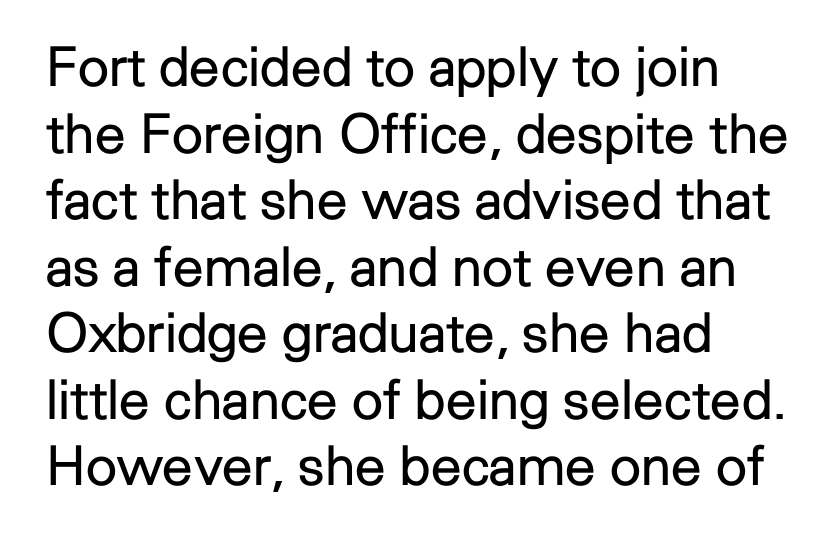
Unlike a traditional serif, this face leaves its strokes unadorned. Standard letterfit; no display-style spreading of the glyphs. These lines stack with their left ends in a neat column. Do the characters align in a grid? No, the font is proportional.
